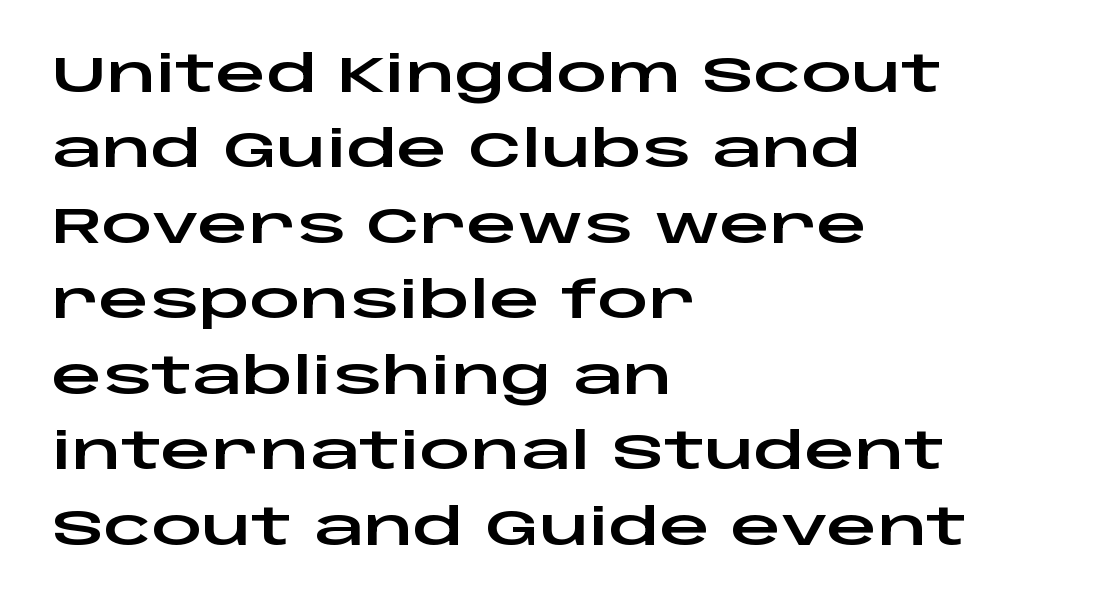
{"serif": "no", "italic": "no", "width": "wide", "stroke_contrast": "low", "x_height": "large", "monospaced": "no", "underline": "no", "align": "left", "line_spacing": "normal", "line_spacing_ratio": 1.51, "letter_spacing": "normal", "letter_spacing_em": 0.0, "glyph_px": 50}
